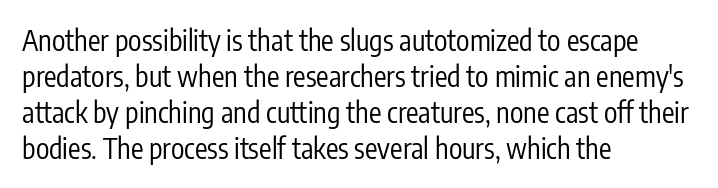
Q: Is the text bold? A: No.
Q: Is the text italic (slanted)? A: No, it is upright.
Q: Is the typeface a serif or a sans-serif typeface? A: Sans-serif.
Q: Is the text underlined? A: No.
Q: How is the paragraph aligned? A: Left-aligned.
Q: Is the spacing between letters normal or unusually wide? A: Normal.
Q: Is the spacing between lines tight, normal or loose? A: Normal.
Q: Width (condensed, normal, or wide)? A: Condensed.
Q: Stroke contrast? A: Low.
Q: x-height? A: Medium.
Q: Monospaced? A: No.
